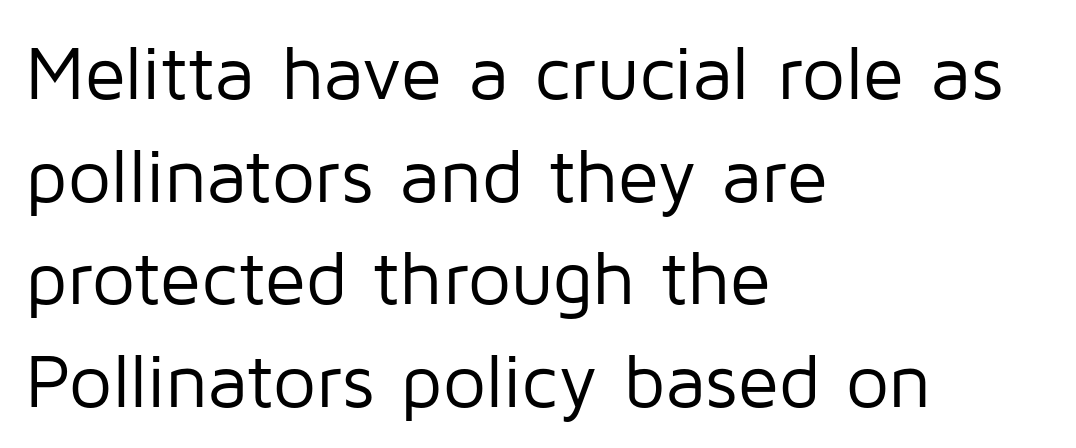
Q: Is the text bold? A: No.
Q: Is the text italic (slanted)? A: No, it is upright.
Q: Is the typeface a serif or a sans-serif typeface? A: Sans-serif.
Q: Is the text underlined? A: No.
Q: How is the paragraph aligned? A: Left-aligned.
Q: Is the spacing between letters normal or unusually wide? A: Normal.
Q: Is the spacing between lines tight, normal or loose? A: Normal.
Q: Width (condensed, normal, or wide)? A: Normal.
Q: Stroke contrast? A: Low.
Q: x-height? A: Medium.
Q: Monospaced? A: No.
